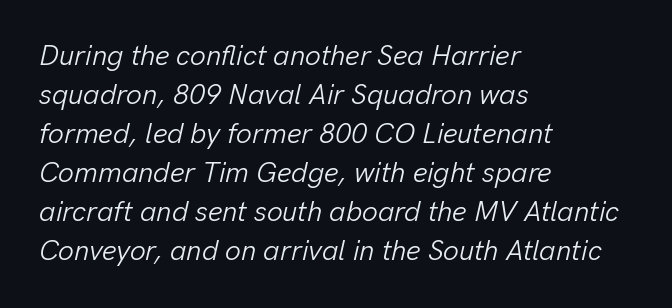
The image shows 28 px light type, italic (leaning right); set left-aligned, normal line spacing (1.39x), normal letter spacing, not underlined; low stroke contrast and a medium x-height.
